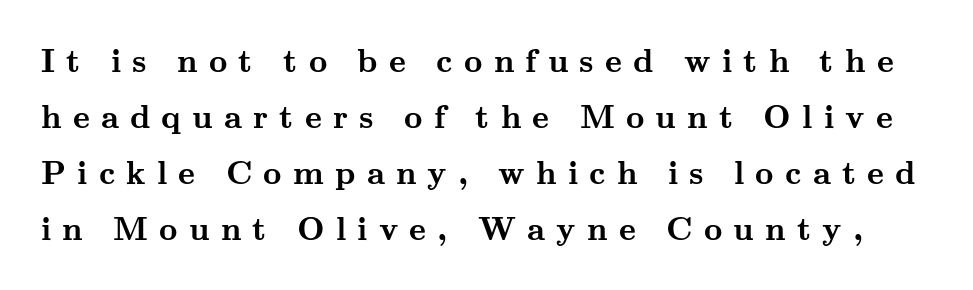
Q: Is the text bold? A: Yes.
Q: Is the text italic (slanted)? A: No, it is upright.
Q: Is the typeface a serif or a sans-serif typeface? A: Serif.
Q: Is the text underlined? A: No.
Q: Is the spacing between letters normal or unusually wide? A: Unusually wide.
Q: Width (condensed, normal, or wide)? A: Wide.
Q: Stroke contrast? A: Medium.
Q: x-height? A: Small.
Q: Monospaced? A: No.
